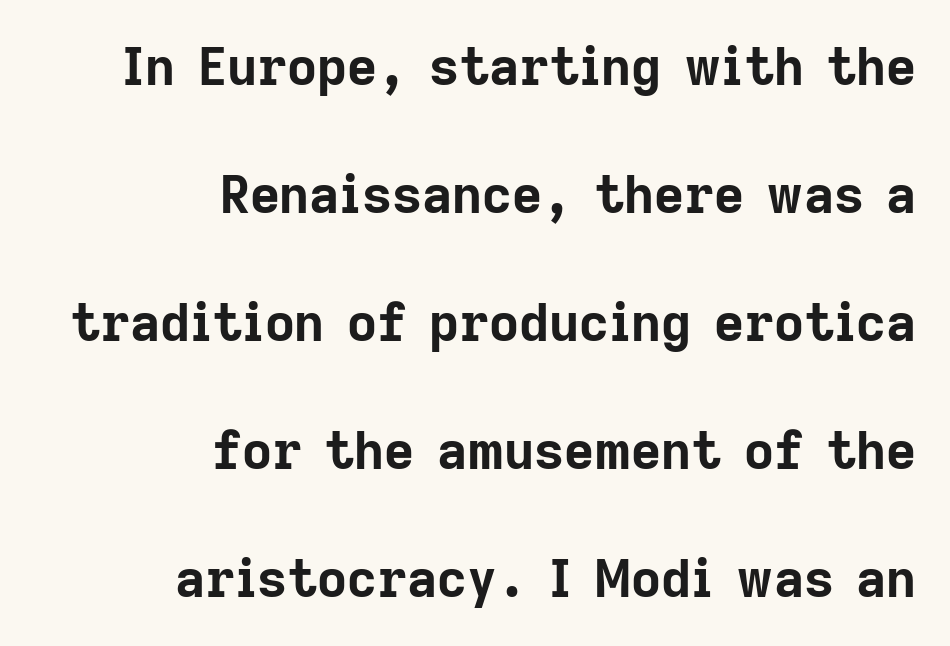
Q: Is the text bold? A: Yes.
Q: Is the text italic (slanted)? A: No, it is upright.
Q: Is the typeface a serif or a sans-serif typeface? A: Sans-serif.
Q: Is the text underlined? A: No.
Q: How is the paragraph aligned? A: Right-aligned.
Q: Is the spacing between letters normal or unusually wide? A: Normal.
Q: Is the spacing between lines tight, normal or loose? A: Loose.
Q: Width (condensed, normal, or wide)? A: Normal.
Q: Stroke contrast? A: Low.
Q: x-height? A: Medium.
Q: Monospaced? A: No.
